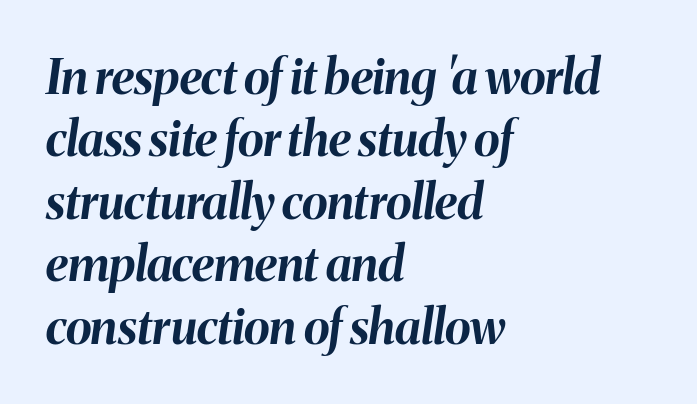
Q: Is the text bold? A: Yes.
Q: Is the text italic (slanted)? A: Yes, it leans right by about 8 degrees.
Q: Is the text underlined? A: No.
Q: How is the paragraph aligned? A: Left-aligned.
Q: Is the spacing between letters normal or unusually wide? A: Normal.
Q: Is the spacing between lines tight, normal or loose? A: Normal.
Q: Width (condensed, normal, or wide)? A: Normal.
Q: Stroke contrast? A: Medium.
Q: x-height? A: Medium.
Q: Monospaced? A: No.
